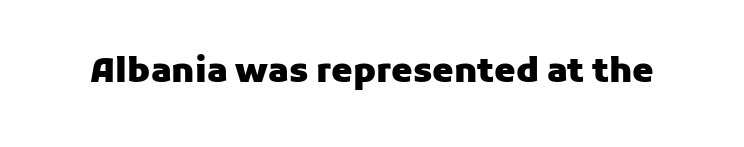
Q: Is the text bold? A: Yes.
Q: Is the text italic (slanted)? A: No, it is upright.
Q: Is the typeface a serif or a sans-serif typeface? A: Sans-serif.
Q: Is the text underlined? A: No.
Q: Is the spacing between letters normal or unusually wide? A: Normal.
Q: Width (condensed, normal, or wide)? A: Normal.
Q: Stroke contrast? A: Low.
Q: x-height? A: Medium.
Q: Monospaced? A: No.
